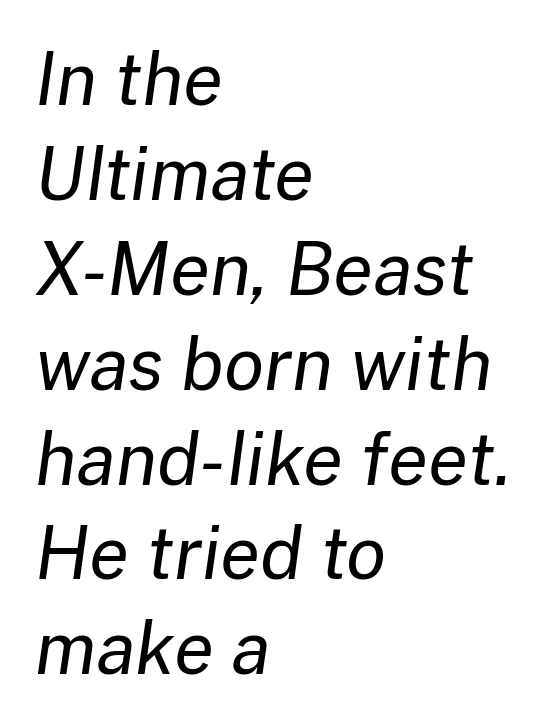
{"italic": "yes", "lean": "right", "slant_degrees": 8, "bold": "no", "weight": "regular", "width": "normal", "stroke_contrast": "low", "x_height": "medium", "monospaced": "no", "underline": "no", "align": "left", "line_spacing": "normal", "line_spacing_ratio": 1.3, "letter_spacing": "normal", "letter_spacing_em": 0.0, "glyph_px": 73}
